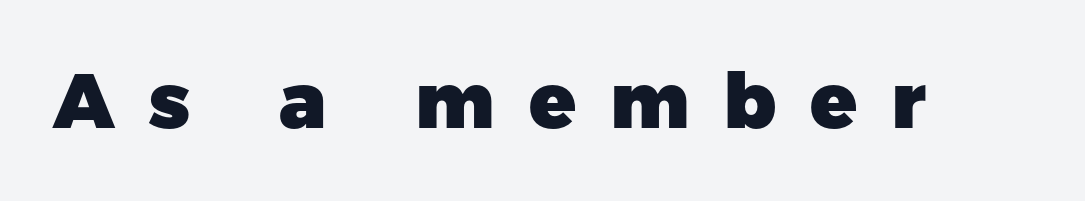
Q: Is the text bold? A: Yes.
Q: Is the text italic (slanted)? A: No, it is upright.
Q: Is the typeface a serif or a sans-serif typeface? A: Sans-serif.
Q: Is the text underlined? A: No.
Q: Is the spacing between letters normal or unusually wide? A: Unusually wide.
Q: Width (condensed, normal, or wide)? A: Normal.
Q: Stroke contrast? A: Low.
Q: x-height? A: Medium.
Q: Monospaced? A: No.
